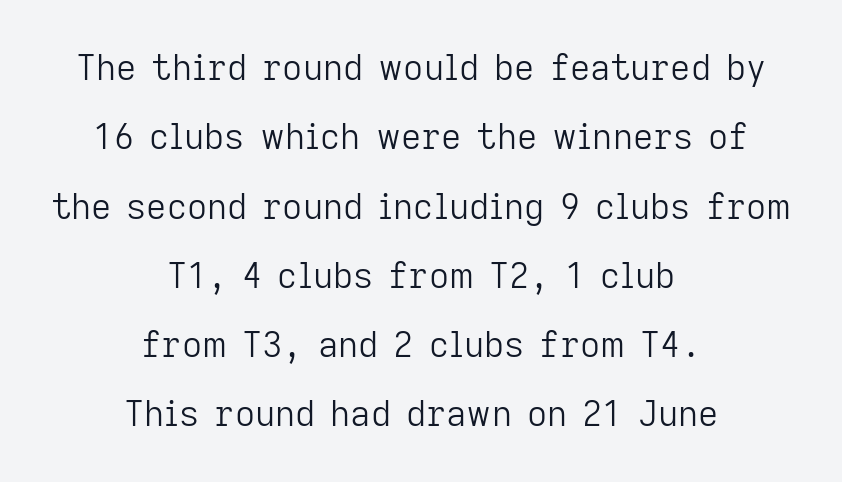
Classification — sans serif. Horizontally, the lines are justified to the midpoint only. The face looks like a standard text weight, possibly lighter. You could fit nearly another row in the gap between these rows. No extra tracking has been applied to these lines.
